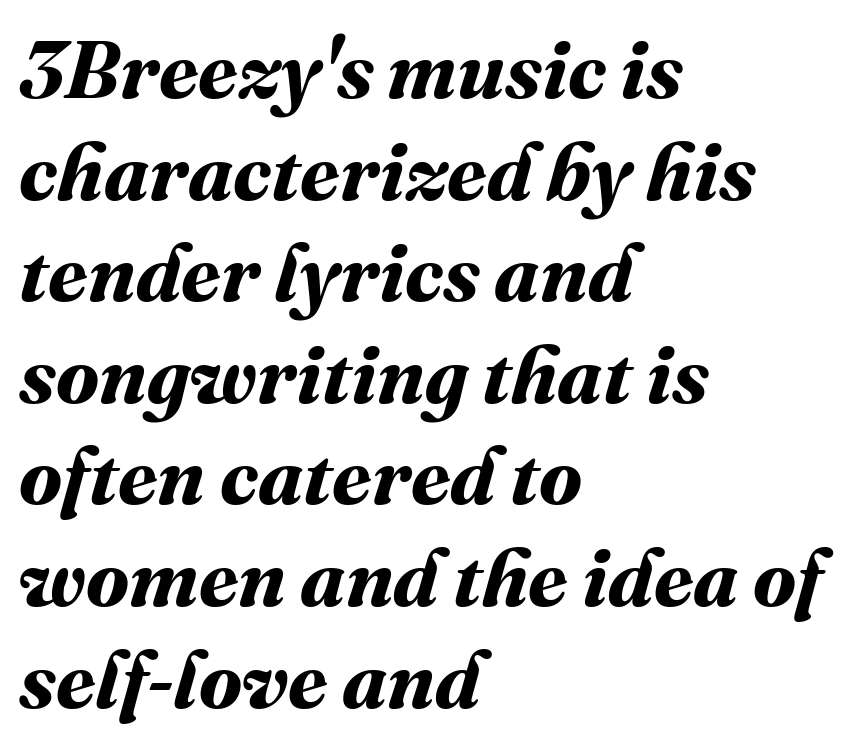
Type without underlining. Letter spacing: default. All the whitespace from short lines collects on the right. Varying glyph widths throughout — classic text-font behaviour. The rows are spaced the way most documents space them. Caption: bold face, heavy strokes.
